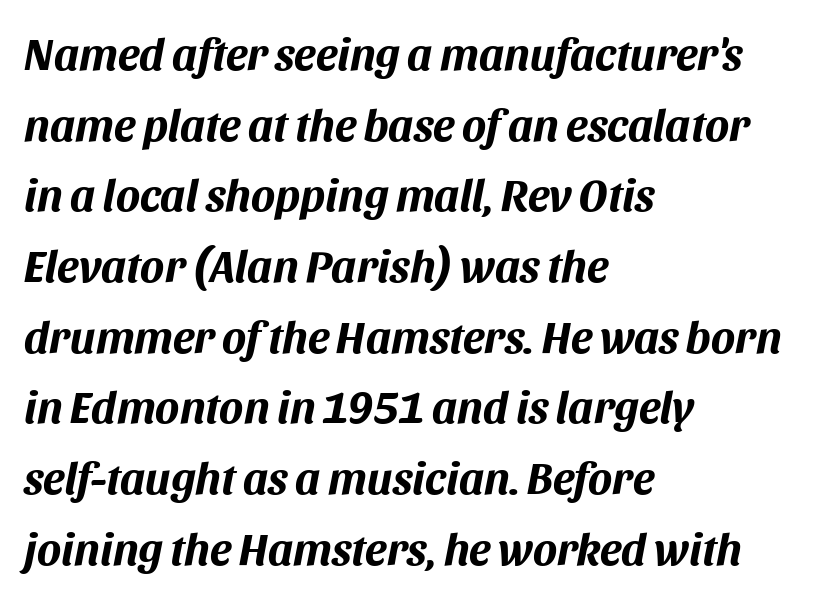
Here the designer chose a conventional face with non-uniform glyph widths. Line spacing here is normal. A bare baseline throughout the passage. Short note: letters normally spaced. Left-aligned paragraph, ragged on the right.
